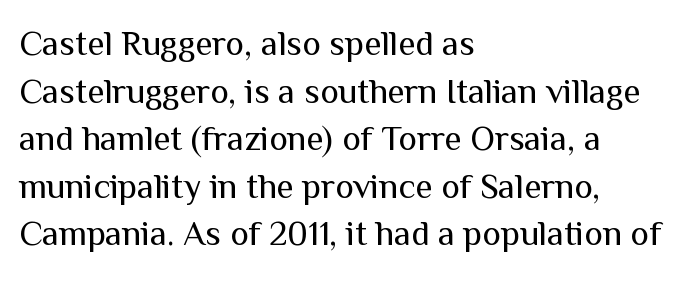
Q: Is the text bold? A: No.
Q: Is the text italic (slanted)? A: No, it is upright.
Q: Is the typeface a serif or a sans-serif typeface? A: Sans-serif.
Q: Is the text underlined? A: No.
Q: How is the paragraph aligned? A: Left-aligned.
Q: Is the spacing between letters normal or unusually wide? A: Normal.
Q: Is the spacing between lines tight, normal or loose? A: Normal.
Q: Width (condensed, normal, or wide)? A: Normal.
Q: Stroke contrast? A: Medium.
Q: x-height? A: Medium.
Q: Monospaced? A: No.
